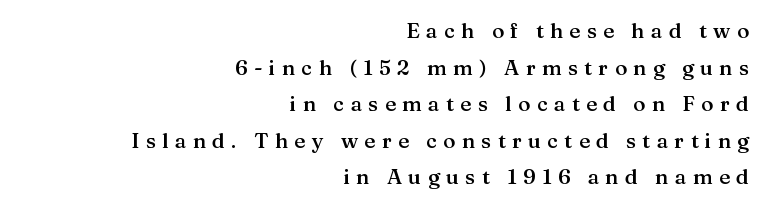
Q: Is the text bold? A: Semi-bold.
Q: Is the text italic (slanted)? A: No, it is upright.
Q: Is the text underlined? A: No.
Q: How is the paragraph aligned? A: Right-aligned.
Q: Is the spacing between letters normal or unusually wide? A: Unusually wide.
